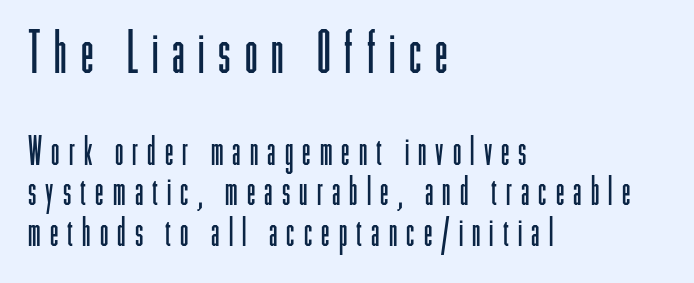
The image shows 57 px light, condensed sans-serif type, upright; set left-aligned, tight line spacing (1.07x), unusually wide letter spacing (+0.24 em), not underlined; the first (top) block is 1.5x larger; low stroke contrast and a medium x-height.
